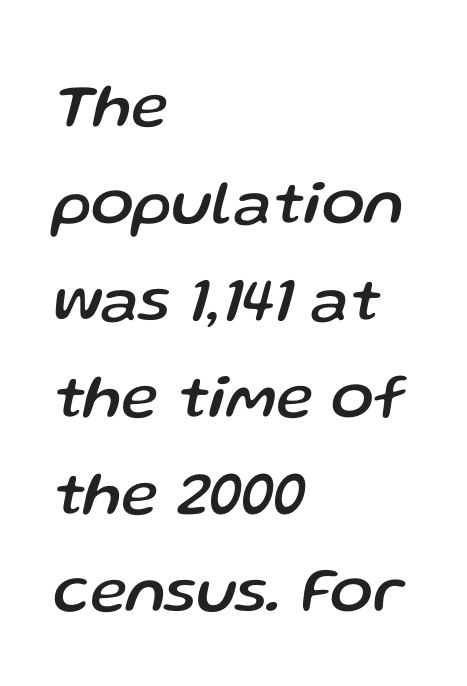
The image shows 63 px text type, italic (leaning right); set left-aligned, normal line spacing (1.54x), normal letter spacing, not underlined; low stroke contrast and a medium x-height.
